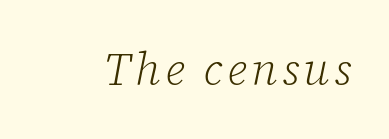
The image shows 45 px light serif type, italic (leaning right); set not underlined; low stroke contrast and a medium x-height.
